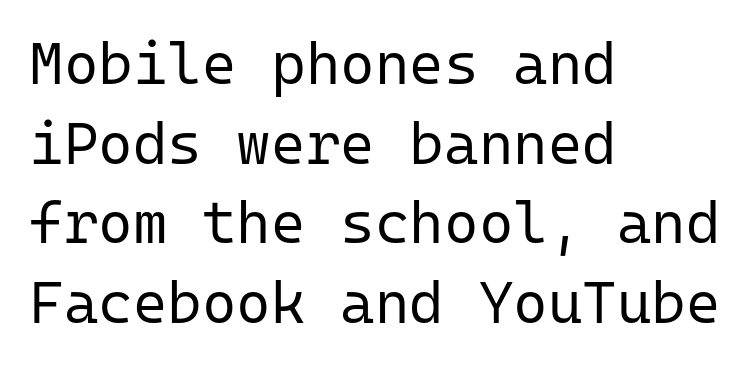
Q: Is the text bold? A: No.
Q: Is the text italic (slanted)? A: No, it is upright.
Q: Is the typeface a serif or a sans-serif typeface? A: Sans-serif.
Q: Is the text underlined? A: No.
Q: How is the paragraph aligned? A: Left-aligned.
Q: Is the spacing between letters normal or unusually wide? A: Normal.
Q: Is the spacing between lines tight, normal or loose? A: Normal.
Q: Width (condensed, normal, or wide)? A: Normal.
Q: Stroke contrast? A: Low.
Q: x-height? A: Medium.
Q: Monospaced? A: Yes.
